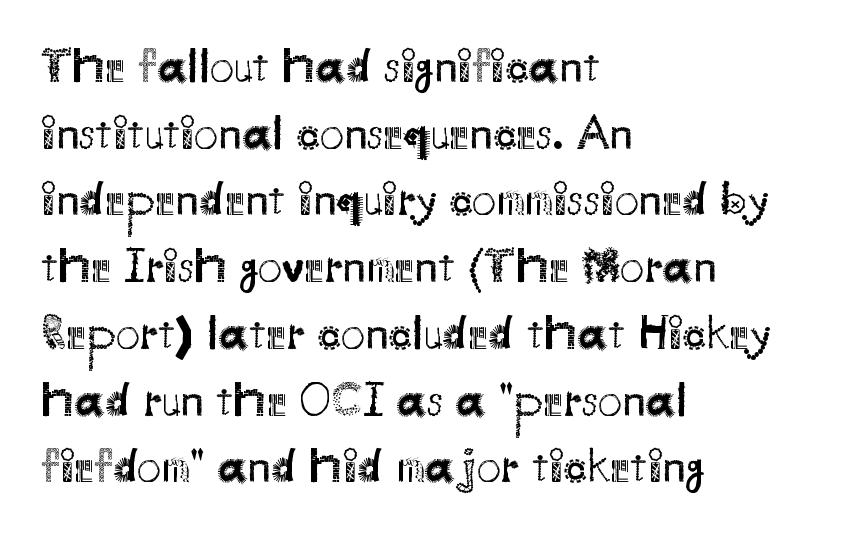
{"serif": "no", "italic": "no", "bold": "no", "weight": "regular", "width": "normal", "stroke_contrast": "medium", "x_height": "small", "monospaced": "no", "underline": "no", "align": "left", "line_spacing": "normal", "line_spacing_ratio": 1.39, "letter_spacing": "normal", "letter_spacing_em": 0.0, "glyph_px": 48}
